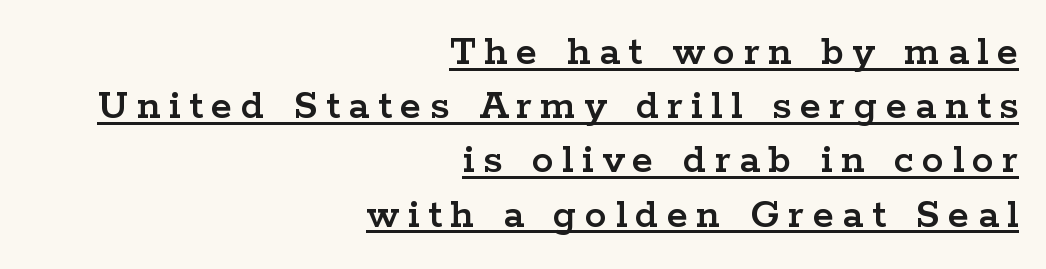
Q: Is the text italic (slanted)? A: No, it is upright.
Q: Is the typeface a serif or a sans-serif typeface? A: Serif.
Q: Is the text underlined? A: Yes.
Q: How is the paragraph aligned? A: Right-aligned.
Q: Is the spacing between letters normal or unusually wide? A: Unusually wide.
Q: Is the spacing between lines tight, normal or loose? A: Normal.
Q: Width (condensed, normal, or wide)? A: Wide.
Q: Stroke contrast? A: Low.
Q: x-height? A: Medium.
Q: Monospaced? A: No.
